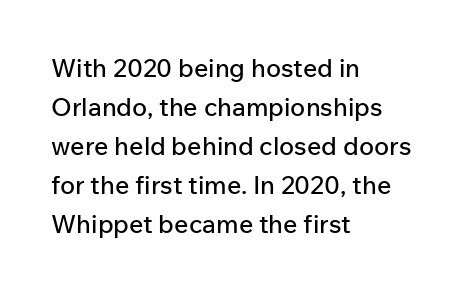
Q: Is the text italic (slanted)? A: No, it is upright.
Q: Is the text underlined? A: No.
Q: How is the paragraph aligned? A: Left-aligned.
Q: Is the spacing between letters normal or unusually wide? A: Normal.
Q: Is the spacing between lines tight, normal or loose? A: Normal.
